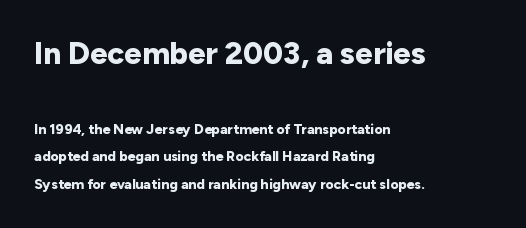
Reading down the block, your eye returns to a fixed left position each line. The leading is generous, giving the passage an open texture. The passage shown is typeset with a sans-serif family. The baseline area is clear. This sample uses plain, unmodified letter spacing. You could not count columns in this text — the font is proportionally spaced.
